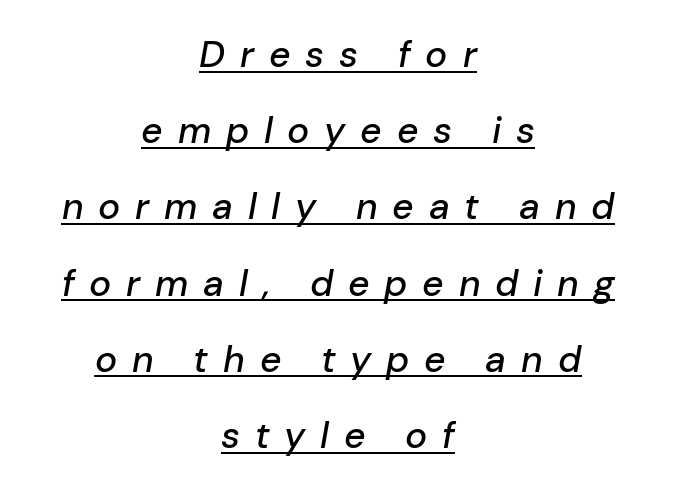
These lines were composed using italics. Tracking value appears strongly positive — letters spread wide. You could not count columns in this text — the font is proportionally spaced. Is the block centered? Yes — each line is placed symmetrically about the middle. The rendering uses the underline text-decoration. Baseline-to-baseline distance is far greater than the letter height.
